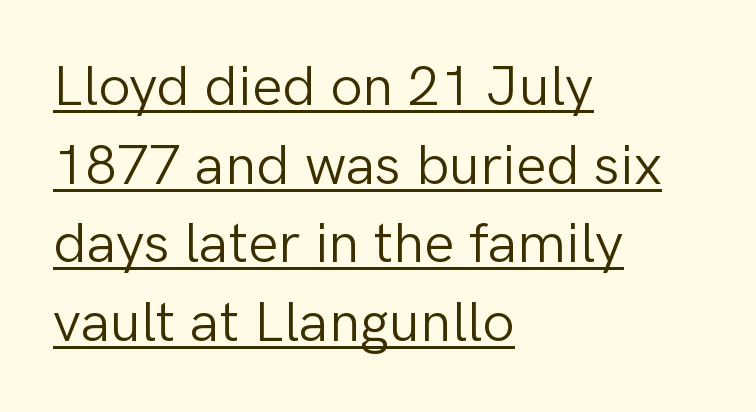
How are the letters spaced? Ordinarily, with no added tracking. Students, observe: this is what conventionally led text looks like. Caption: lettering with a line underneath. Teacher's note: observe the even left margin — that is flush-left alignment. The weight would be labelled regular, book, light, or lighter still.
